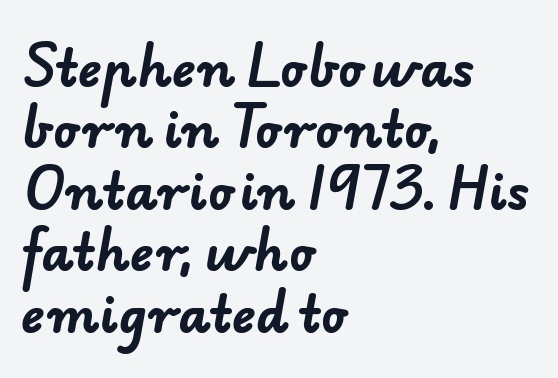
These words are printed bold, with thick strokes throughout. The tracking reads as untouched default to a designer's eye. The passage shown is typed in a proportional face where columns would drift. The designer went with a sans here, leaving each stem footless. Reading down the block, your eye returns to a fixed left position each line.
